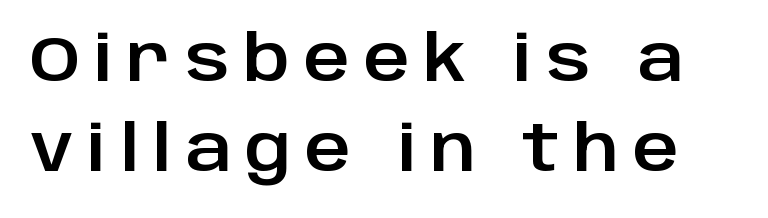
{"serif": "no", "italic": "no", "width": "normal", "stroke_contrast": "low", "x_height": "large", "monospaced": "no", "underline": "no", "line_spacing": "normal", "line_spacing_ratio": 1.43, "letter_spacing": "wide", "letter_spacing_em": 0.22, "glyph_px": 63}
